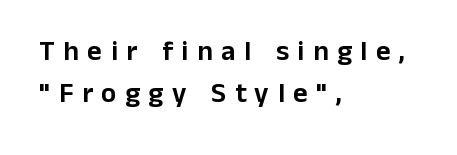
The image shows 28 px sans-serif type, upright; set left-aligned, normal line spacing (1.51x), unusually wide letter spacing (+0.31 em), not underlined; low stroke contrast and a medium x-height.
